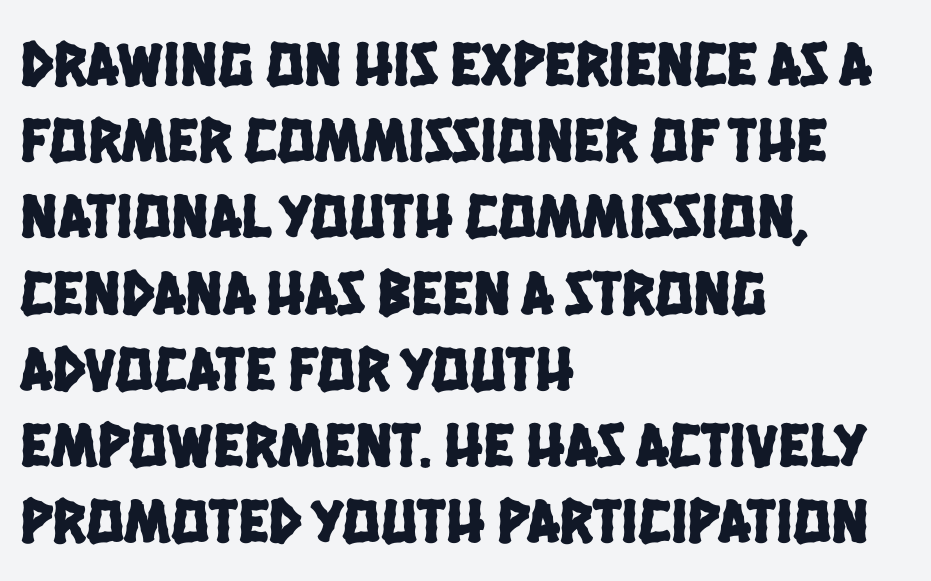
The line texture is even and compact thanks to regular tracking. Descenders hang freely into open space. Character widths vary here, with narrow letters taking less room than wide ones. Reading down the block, your eye returns to a fixed left position each line. The letters carry no serifs — their stems end cleanly without finishing strokes.
